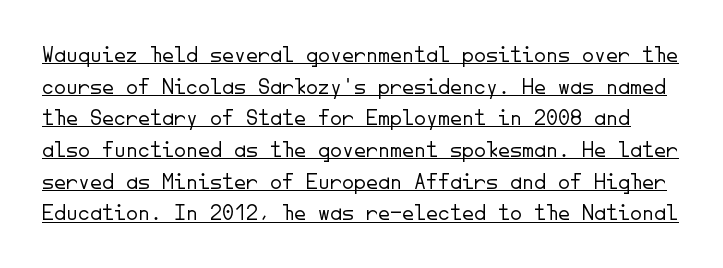
The image shows 24 px text type, upright; set normal line spacing (1.32x), normal letter spacing, underlined.
